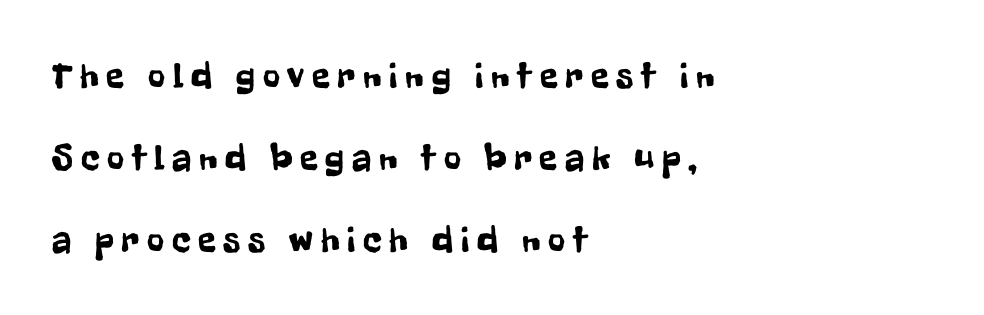
The image shows 37 px condensed sans-serif type, upright; set left-aligned, loose line spacing (2.21x), unusually wide letter spacing (+0.21 em), not underlined; low stroke contrast and a medium x-height.
